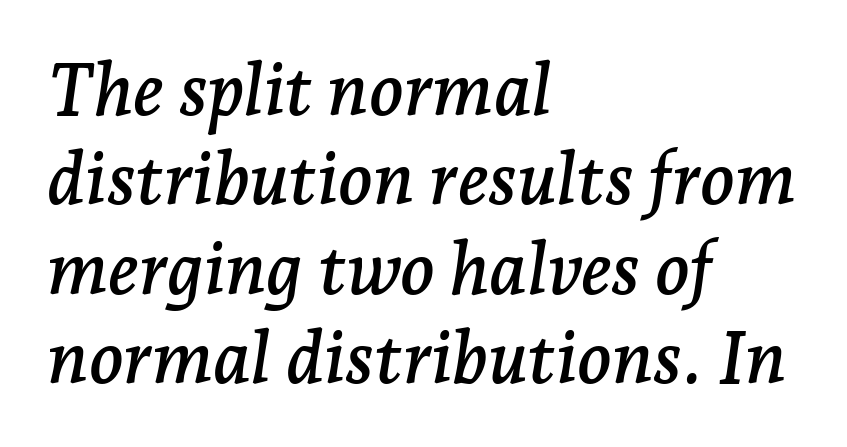
{"serif": "yes", "italic": "yes", "lean": "right", "slant_degrees": 7, "width": "normal", "stroke_contrast": "low", "x_height": "medium", "monospaced": "no", "underline": "no", "align": "left", "line_spacing_ratio": 1.24, "letter_spacing": "normal", "letter_spacing_em": 0.0, "glyph_px": 72}
